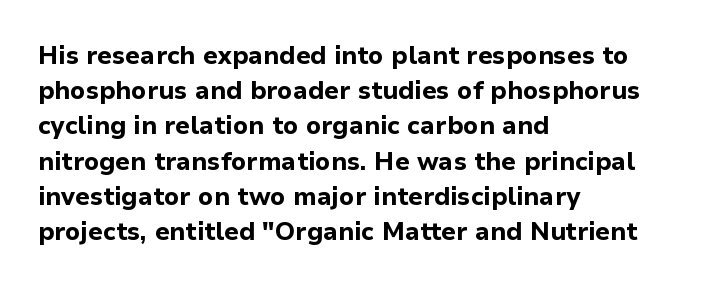
Q: Is the text bold? A: Yes.
Q: Is the text italic (slanted)? A: No, it is upright.
Q: Is the text underlined? A: No.
Q: How is the paragraph aligned? A: Left-aligned.
Q: Is the spacing between letters normal or unusually wide? A: Normal.
Q: Is the spacing between lines tight, normal or loose? A: Normal.
